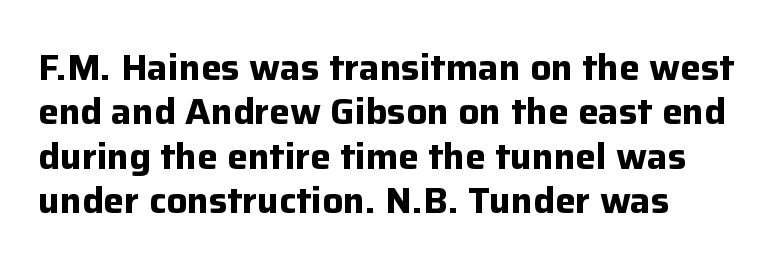
Words appear dense and cohesive because spacing is normal. The typeface chosen for these lines omits serifs. Heft: maximum for text — a bold. The gap between lines stays unmarked. Italic? Not at all — the glyphs are vertical.
